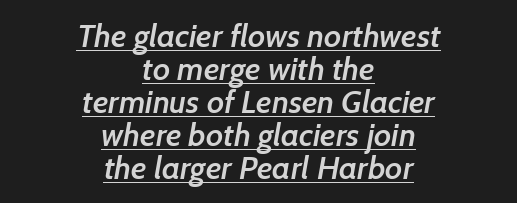
The image shows 32 px semibold sans-serif type; set centered, tight line spacing (1.03x), normal letter spacing, underlined; low stroke contrast and a medium x-height.
